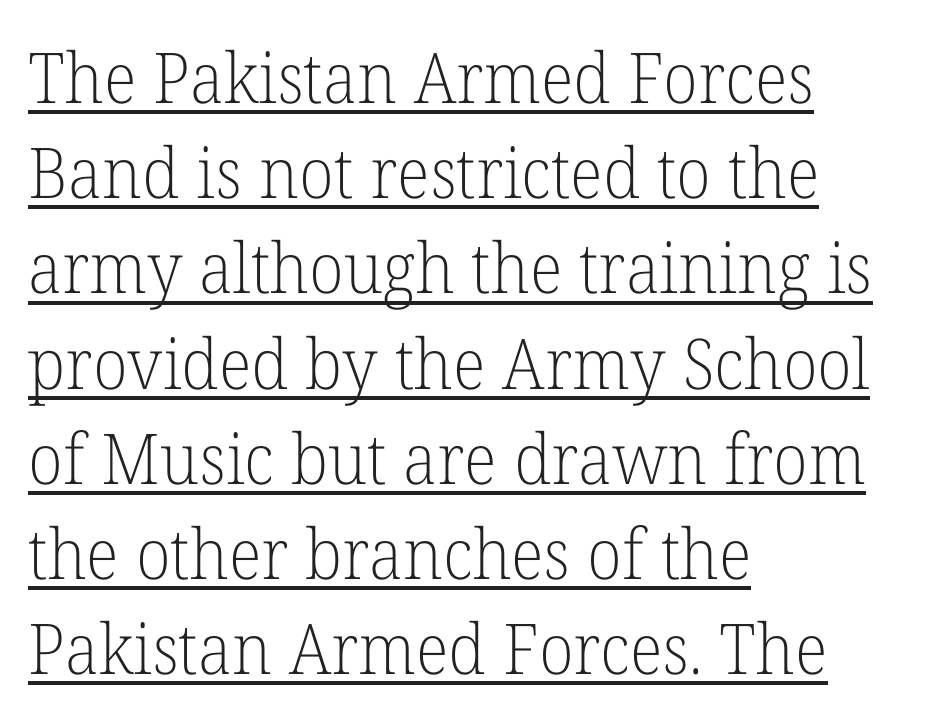
This sample keeps an unexceptional amount of space between lines. The typesetter has applied underlining to the passage shown. When letters stand straight like this, we call the style roman or upright. Spacing verdict: proportional, widths tailored to each character. Between one letter and the next there's only the usual sliver of space. The letters carry serifs — small finishing strokes at the ends of their stems.
